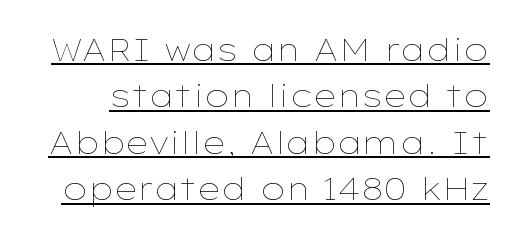
The image shows 31 px thin, wide type, upright; set normal line spacing (1.5x), normal letter spacing, underlined; low stroke contrast and a medium x-height.
